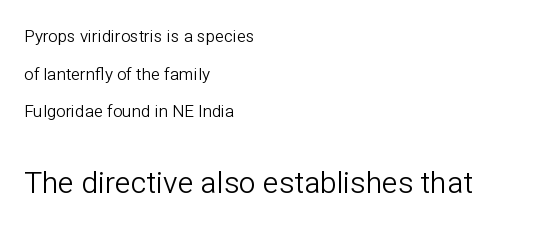
The image shows 30 px light sans-serif type, upright; set left-aligned, loose line spacing (2.21x), normal letter spacing, not underlined; the second (bottom) block is 1.76x larger; low stroke contrast and a medium x-height.
